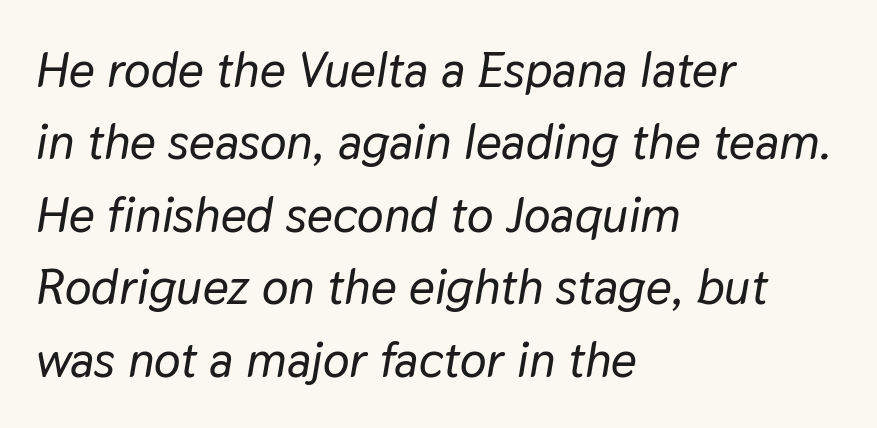
The specimen reads as italic at a glance. Type without underlining. The line texture is even and compact thanks to regular tracking. These lines sit exactly where default settings would place them.
